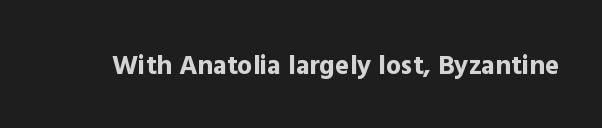
Q: Is the text bold? A: Yes.
Q: Is the text italic (slanted)? A: No, it is upright.
Q: Is the text underlined? A: No.
Q: Is the spacing between letters normal or unusually wide? A: Normal.
